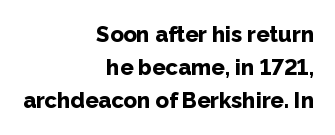
{"italic": "no", "bold": "yes", "underline": "no", "align": "right", "line_spacing": "normal", "line_spacing_ratio": 1.49, "letter_spacing": "normal", "letter_spacing_em": 0.0, "glyph_px": 22}
